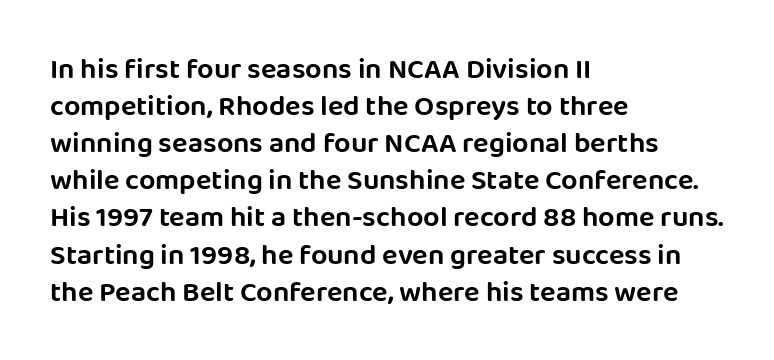
The image shows 29 px sans-serif type, upright; set left-aligned, normal line spacing (1.28x), normal letter spacing, not underlined; low stroke contrast and a large x-height.
